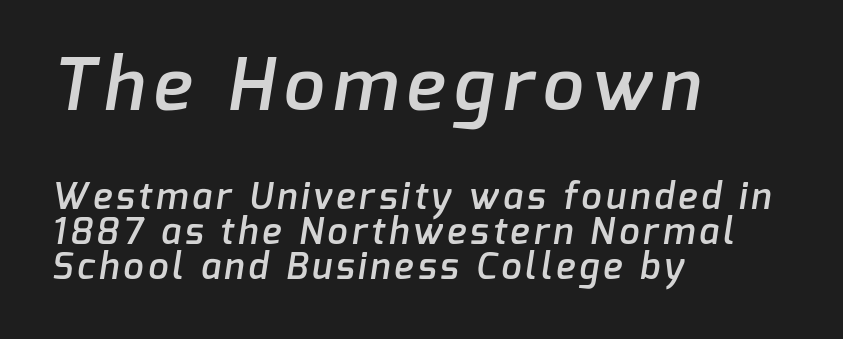
Q: Is the text bold? A: Semi-bold.
Q: Is the typeface a serif or a sans-serif typeface? A: Sans-serif.
Q: Is the text underlined? A: No.
Q: How is the paragraph aligned? A: Left-aligned.
Q: Is the spacing between lines tight, normal or loose? A: Tight.
Q: Which block of text is set in a larger size, the first (top) or the second (bottom)? A: The first (top) one.
Q: Width (condensed, normal, or wide)? A: Normal.
Q: Stroke contrast? A: Low.
Q: x-height? A: Medium.
Q: Monospaced? A: No.
